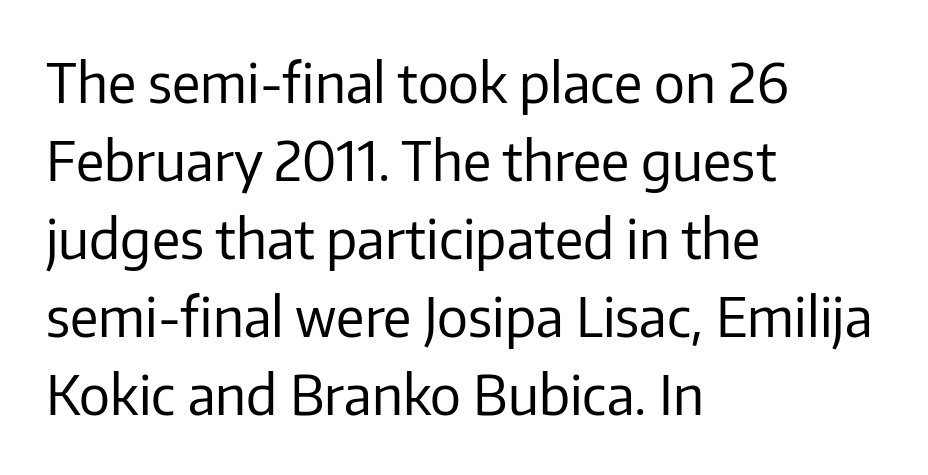
Typeset ragged right — the left edge is the straight one. No heavy texture on the line: the type isn't bold. Are there feet on the stems? There aren't — it's a sans. The passage shown is typed in a proportional face where columns would drift. Regarding leading, the lines here are spaced in the standard way. A clean baseline with only descenders dipping below it.
